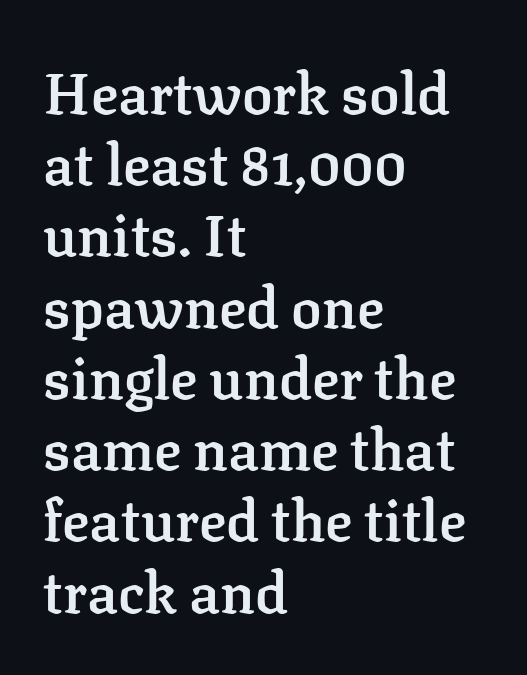
{"serif": "yes", "italic": "no", "bold": "semi", "weight": "semibold", "width": "normal", "stroke_contrast": "low", "x_height": "medium", "monospaced": "no", "underline": "no", "align": "left", "line_spacing": "normal", "line_spacing_ratio": 1.25, "letter_spacing": "normal", "letter_spacing_em": 0.0, "glyph_px": 57}
